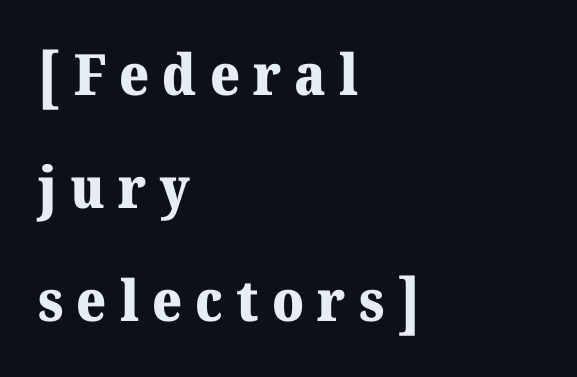
The image shows 57 px heavy serif type, upright; set left-aligned, loose line spacing (1.98x), unusually wide letter spacing (+0.23 em), not underlined; medium stroke contrast and a medium x-height.
